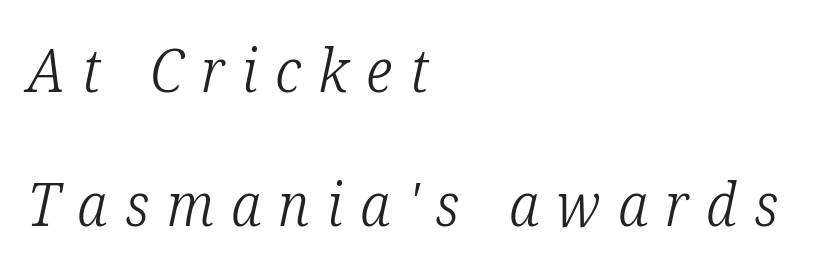
The image shows 60 px light, condensed serif type, italic (leaning right); set left-aligned, loose line spacing (2.24x), unusually wide letter spacing (+0.29 em), not underlined; low stroke contrast and a medium x-height.
